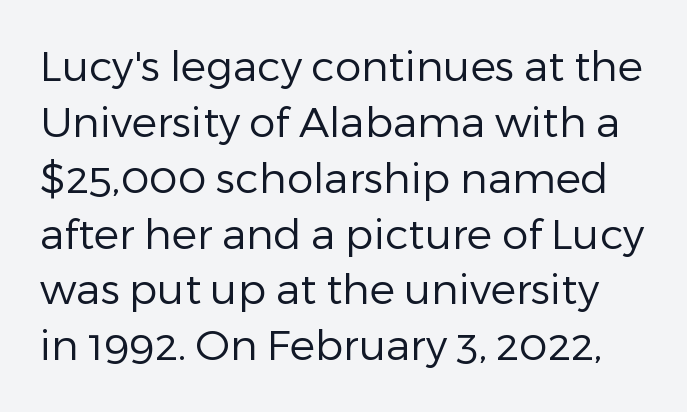
{"serif": "no", "italic": "no", "bold": "no", "weight": "regular", "width": "normal", "stroke_contrast": "low", "x_height": "medium", "monospaced": "no", "underline": "no", "line_spacing": "normal", "line_spacing_ratio": 1.33, "letter_spacing": "normal", "letter_spacing_em": 0.0, "glyph_px": 42}
